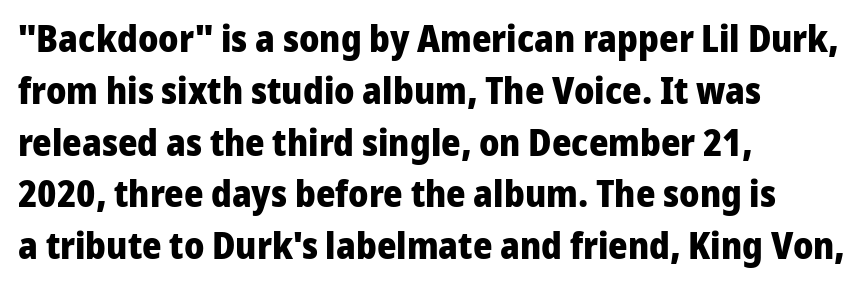
Q: Is the text bold? A: Yes.
Q: Is the text italic (slanted)? A: No, it is upright.
Q: Is the typeface a serif or a sans-serif typeface? A: Sans-serif.
Q: Is the text underlined? A: No.
Q: How is the paragraph aligned? A: Left-aligned.
Q: Is the spacing between letters normal or unusually wide? A: Normal.
Q: Is the spacing between lines tight, normal or loose? A: Normal.
Q: Width (condensed, normal, or wide)? A: Normal.
Q: Stroke contrast? A: Low.
Q: x-height? A: Medium.
Q: Monospaced? A: No.
